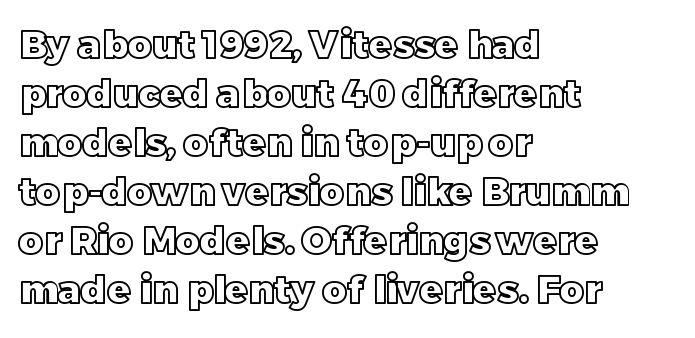
{"italic": "no", "width": "normal", "x_height": "large", "monospaced": "no", "underline": "no", "align": "left", "line_spacing": "normal", "line_spacing_ratio": 1.29, "letter_spacing": "normal", "letter_spacing_em": 0.0, "glyph_px": 38}
